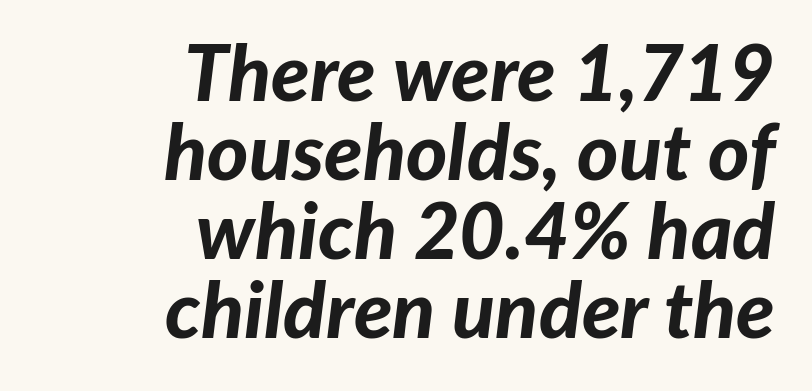
The image shows 79 px bold type, italic (leaning right); set right-aligned, tight line spacing (1.0x), normal letter spacing, not underlined; low stroke contrast and a medium x-height.
